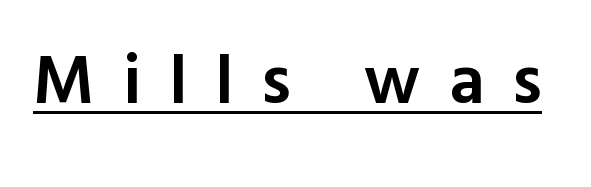
The letters stand straight up with perfectly vertical stems. Underlined type. There is plenty of visible air inserted between adjacent glyphs. Weight: semibold (demi). Each letter keeps its own natural width here, so spacing adapts to shape.
